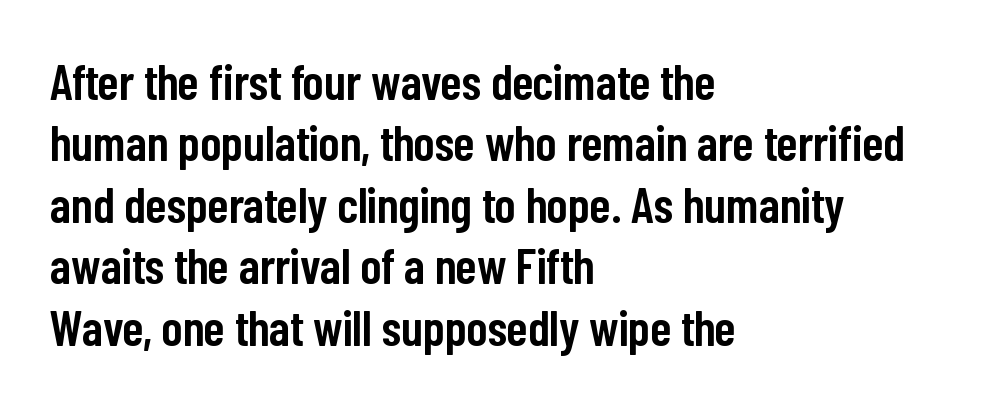
The image shows 50 px semibold, condensed sans-serif type, upright; set left-aligned, line spacing 1.23x, normal letter spacing, not underlined; low stroke contrast and a medium x-height.
